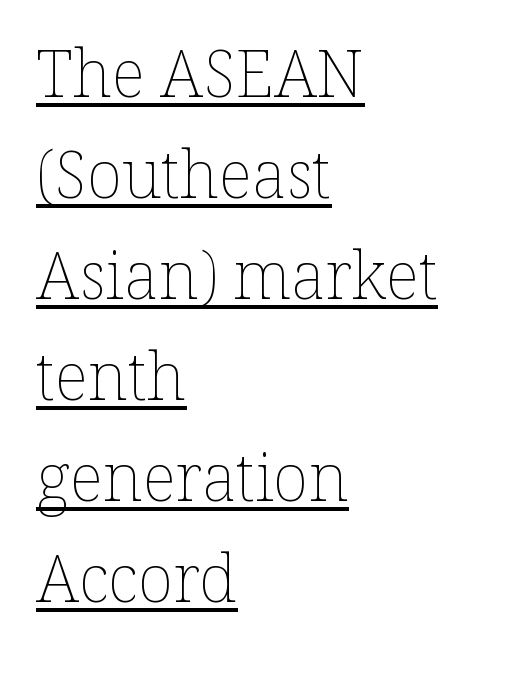
Short and long lines alike share a common starting point at left. The rows are spaced the way most documents space them. This reads as an unemphasized weight, regular at the heaviest. A typographer would call this underscored text.
